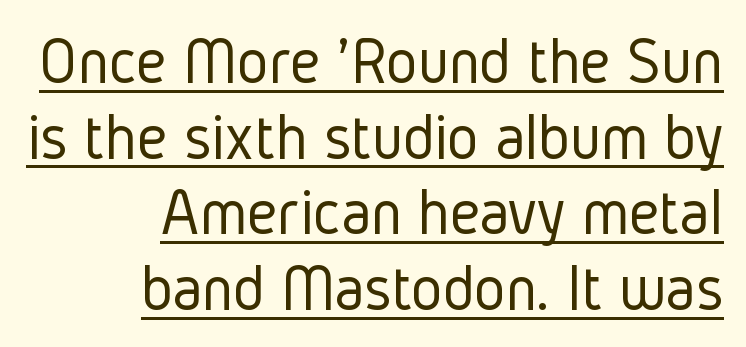
{"serif": "no", "italic": "no", "bold": "no", "weight": "light", "width": "condensed", "stroke_contrast": "low", "x_height": "medium", "monospaced": "no", "underline": "yes", "align": "right", "line_spacing": "tight", "line_spacing_ratio": 1.13, "letter_spacing": "normal", "letter_spacing_em": 0.0, "glyph_px": 67}
